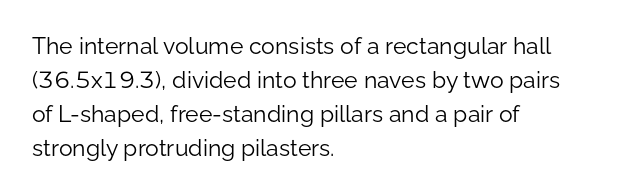
{"italic": "no", "bold": "no", "underline": "no", "align": "left", "line_spacing": "normal", "line_spacing_ratio": 1.48, "letter_spacing": "normal", "letter_spacing_em": 0.0, "glyph_px": 23}
